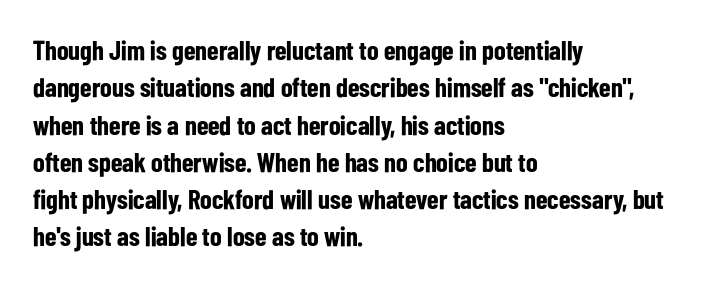
Q: Is the text bold? A: Yes.
Q: Is the text italic (slanted)? A: No, it is upright.
Q: Is the text underlined? A: No.
Q: How is the paragraph aligned? A: Left-aligned.
Q: Is the spacing between letters normal or unusually wide? A: Normal.
Q: Is the spacing between lines tight, normal or loose? A: Normal.
